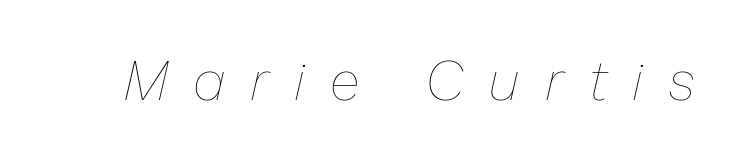
The image shows 55 px thin type, italic (leaning right); set unusually wide letter spacing (+0.49 em), not underlined; low stroke contrast and a medium x-height.
